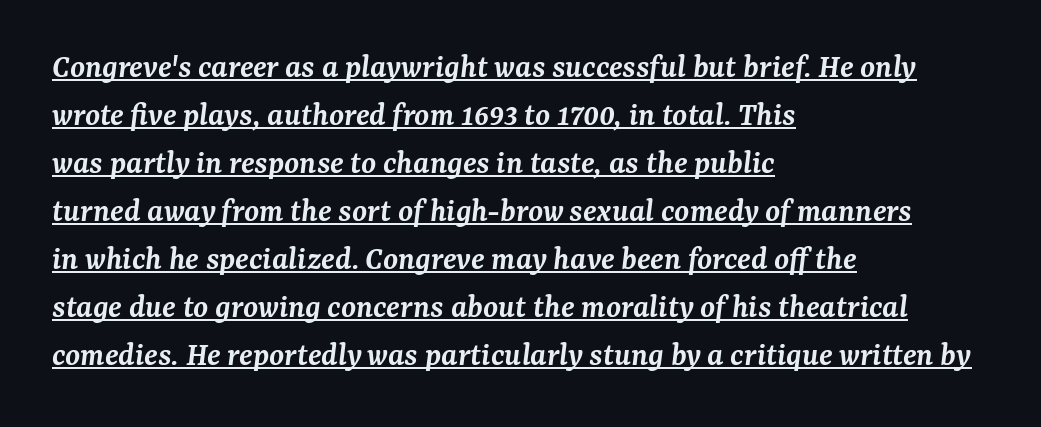
The image shows 34 px semibold serif type, italic (leaning right); set left-aligned, normal line spacing (1.41x), normal letter spacing, underlined; medium stroke contrast and a medium x-height.
